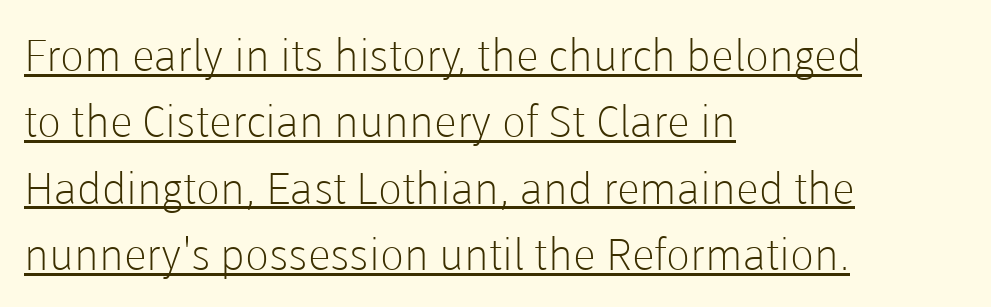
The image shows 44 px light sans-serif type, upright; set left-aligned, normal line spacing (1.51x), normal letter spacing, underlined; low stroke contrast and a medium x-height.
